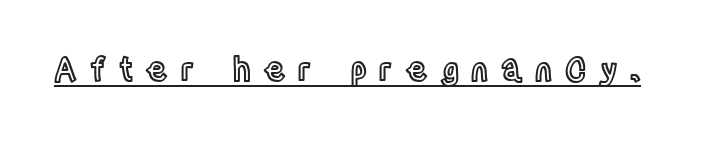
{"italic": "no", "width": "condensed", "x_height": "large", "monospaced": "no", "underline": "yes", "letter_spacing": "wide", "letter_spacing_em": 0.39, "glyph_px": 32}
